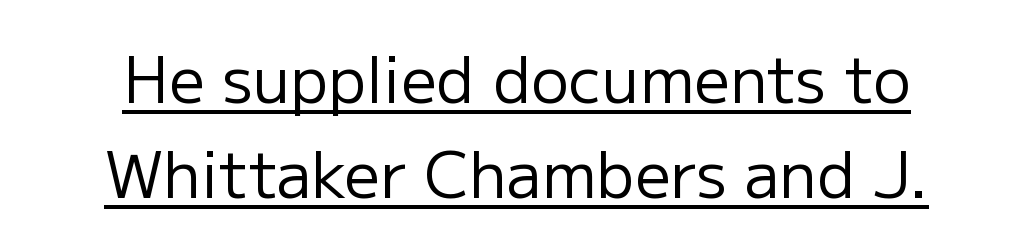
Rows of type keep a routine distance in the vertical direction. Is the stroke heavy? The answer is a plain regular-or-lighter. Letter spacing: default. This is the regular roman posture of the typeface. If you folded the block vertically in half, each line would mirror itself in length.
